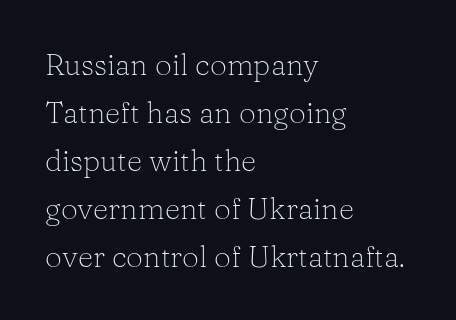
The image shows 30 px light serif type, upright; set left-aligned, normal line spacing (1.6x), normal letter spacing, not underlined; low stroke contrast and a medium x-height.
